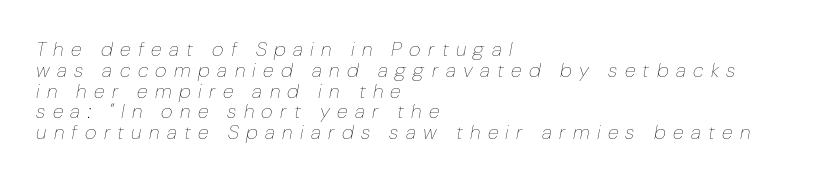
Q: Is the text bold? A: No.
Q: Is the text italic (slanted)? A: Yes, it leans right by about 10 degrees.
Q: Is the text underlined? A: No.
Q: How is the paragraph aligned? A: Left-aligned.
Q: Is the spacing between letters normal or unusually wide? A: Unusually wide.
Q: Is the spacing between lines tight, normal or loose? A: Tight.
